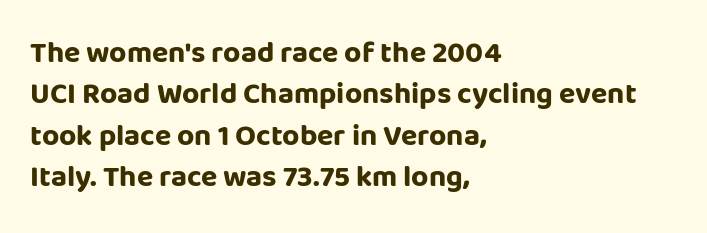
This is roman type, the default non-slanted kind. The line texture is even and compact thanks to regular tracking. If you measured baseline to baseline, you'd find a middling distance. Is the type bold? Yes — the strokes are clearly thick and heavy.
